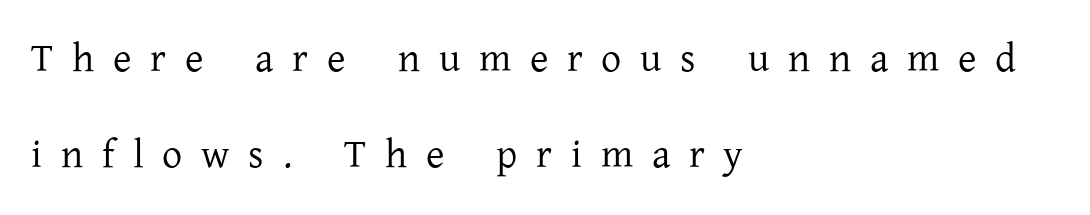
Vertically, the passage feels expansive, rows floating well apart. Short note: letters widely spaced. A student would call this left alignment; a typographer would say flush left, rag right. Notice how the stems are strictly vertical — no italics here. Type without underlining. This sample uses a serif face.
